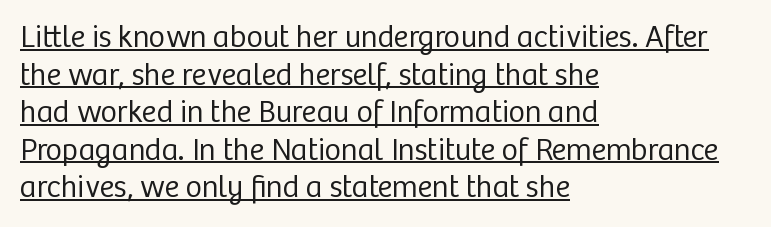
The glyphs are accompanied by a horizontal stroke just below them. Each letter keeps its own natural width here, so spacing adapts to shape. The letterforms sit at book weight or below. Where is the straight margin? On the left. The font family rendered here belongs to the sans-serif group. This sample uses plain, unmodified letter spacing.
